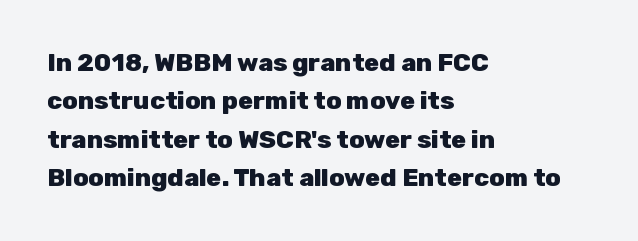
Q: Is the text bold? A: Yes.
Q: Is the text italic (slanted)? A: No, it is upright.
Q: Is the text underlined? A: No.
Q: How is the paragraph aligned? A: Left-aligned.
Q: Is the spacing between letters normal or unusually wide? A: Normal.
Q: Is the spacing between lines tight, normal or loose? A: Normal.
